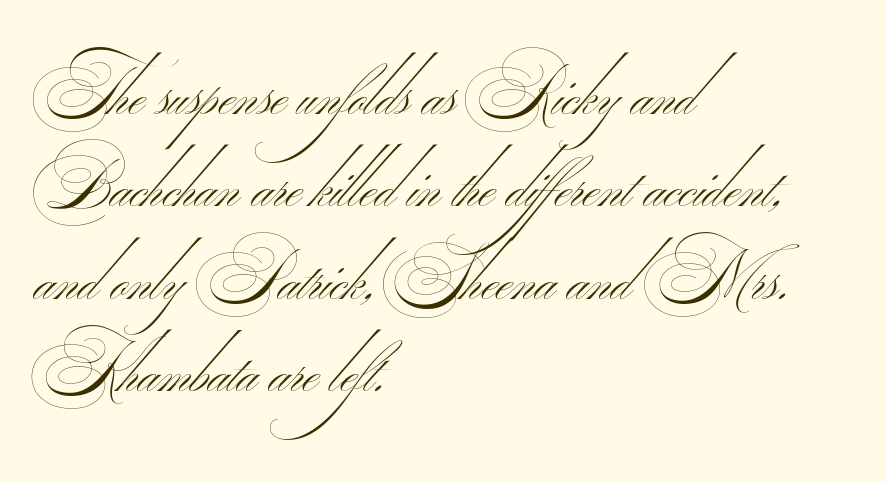
{"serif": "no", "bold": "no", "weight": "thin", "width": "wide", "stroke_contrast": "medium", "monospaced": "no", "underline": "no", "align": "left", "line_spacing": "normal", "line_spacing_ratio": 1.34, "letter_spacing": "normal", "letter_spacing_em": 0.0, "glyph_px": 69}
